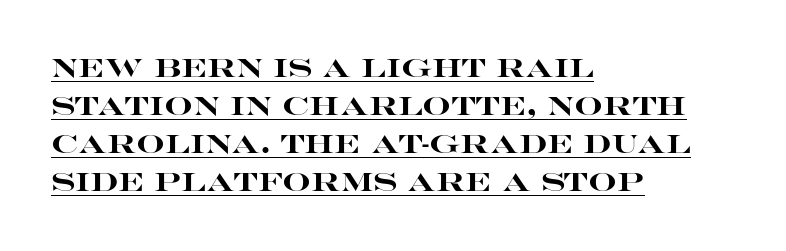
The letters are bold, with thick, heavy strokes. Leading: standard. This sample uses plain, unmodified letter spacing. Caption: multi-line text, flush left, ragged right. Rendered with straight, roman letterforms.
